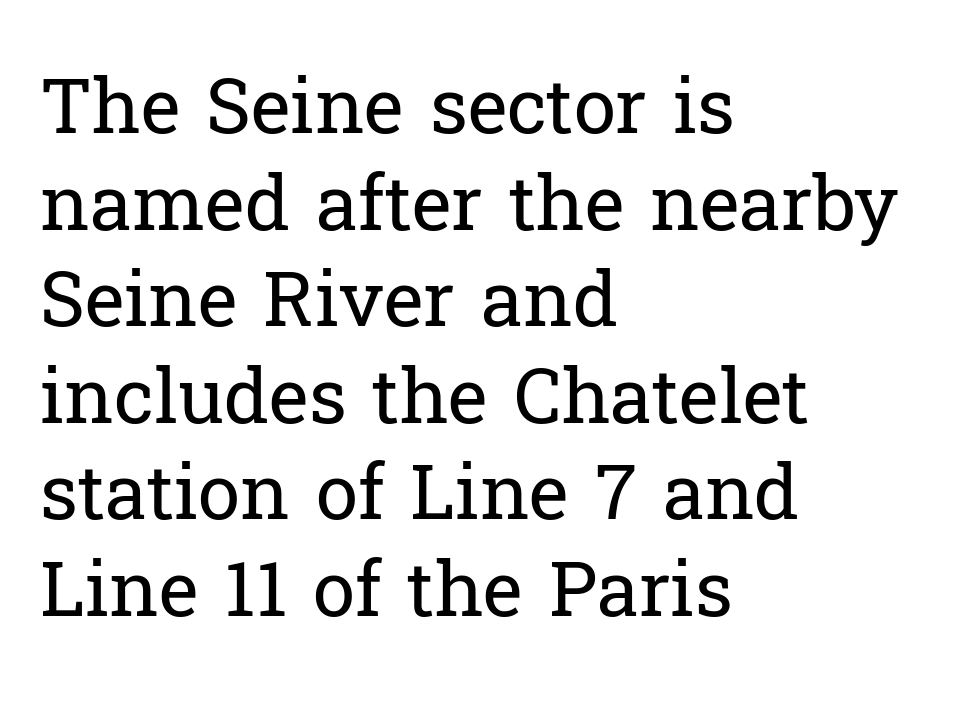
{"serif": "yes", "italic": "no", "bold": "no", "weight": "regular", "width": "normal", "stroke_contrast": "low", "x_height": "medium", "monospaced": "no", "underline": "no", "align": "left", "line_spacing": "normal", "line_spacing_ratio": 1.27, "letter_spacing": "normal", "letter_spacing_em": 0.0, "glyph_px": 76}
